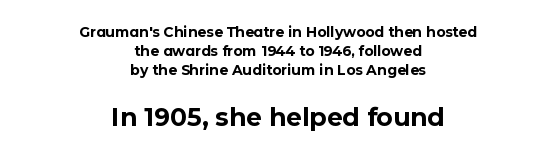
{"italic": "no", "bold": "yes", "underline": "no", "align": "center", "line_spacing": "normal", "line_spacing_ratio": 1.37, "letter_spacing": "normal", "letter_spacing_em": 0.0, "larger_block": "second", "size_ratio": 1.79, "glyph_px": 25}
